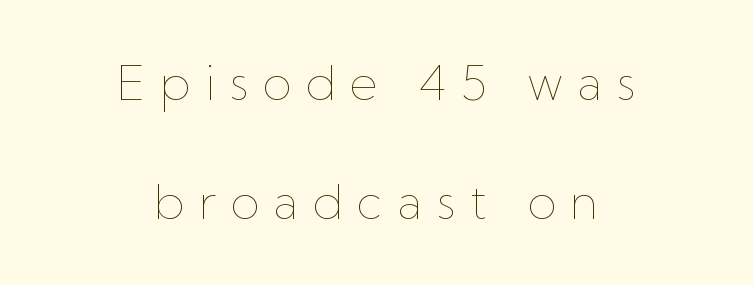
Q: Is the text bold? A: No.
Q: Is the text italic (slanted)? A: No, it is upright.
Q: Is the text underlined? A: No.
Q: How is the paragraph aligned? A: Centered.
Q: Is the spacing between letters normal or unusually wide? A: Unusually wide.
Q: Is the spacing between lines tight, normal or loose? A: Loose.
Q: Width (condensed, normal, or wide)? A: Normal.
Q: Stroke contrast? A: Low.
Q: x-height? A: Medium.
Q: Monospaced? A: No.
